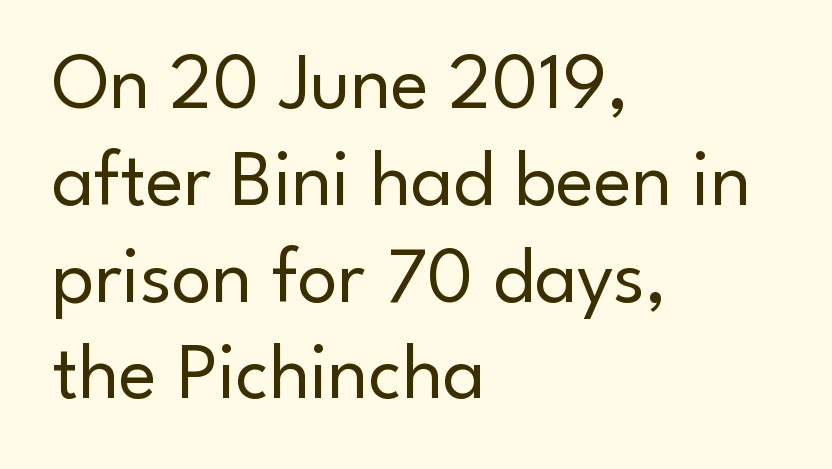
{"serif": "no", "italic": "no", "bold": "no", "weight": "regular", "width": "normal", "stroke_contrast": "low", "x_height": "small", "monospaced": "no", "underline": "no", "align": "left", "line_spacing_ratio": 1.21, "letter_spacing": "normal", "letter_spacing_em": 0.0, "glyph_px": 80}
